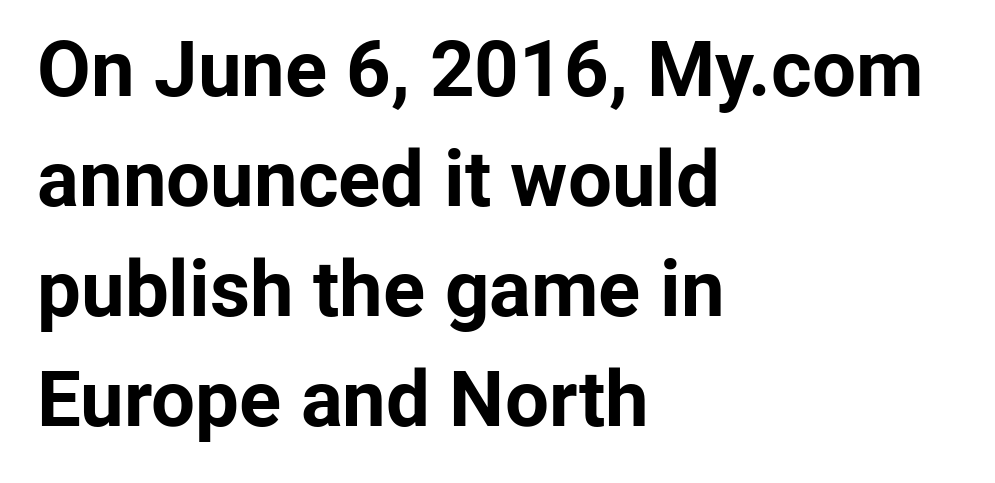
The image shows 78 px bold sans-serif type, upright; set left-aligned, normal line spacing (1.41x), normal letter spacing, not underlined; low stroke contrast and a medium x-height.
